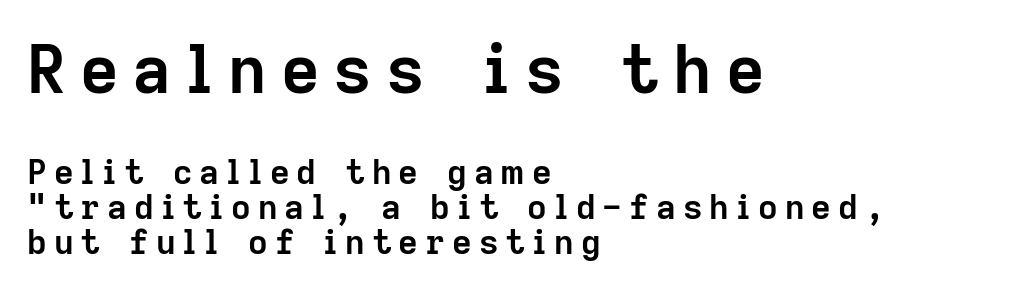
A clean baseline with only descenders dipping below it. Note the varied advance widths — an 'i' is clearly narrower than an 'm'. The passage shown stacks its lines with hardly any gap. Visually the block forms a straight wall on the left and a jagged coastline on the right. Compared with typical body copy, the letter spacing here is much looser. Is the lower block the larger one? No — the upper block carries the bigger type.
